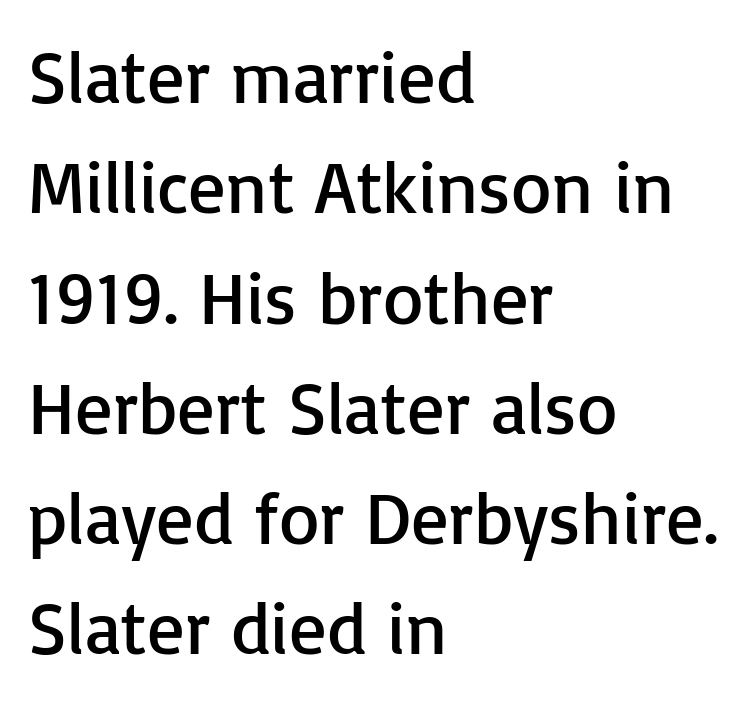
Look at the tracking — it's just the regular setting, nothing added. The line-height multiplier appears to be the usual default. Is there any slant? The stems are plumb. Typeset ragged right — the left edge is the straight one. The words here are not underlined. The rendering shows plain stroke endings on the letterforms — a sans-serif design.
